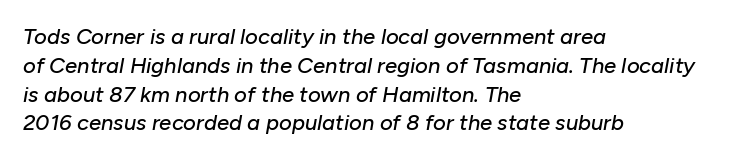
Q: Is the text italic (slanted)? A: Yes, it leans right by about 10 degrees.
Q: Is the text underlined? A: No.
Q: How is the paragraph aligned? A: Left-aligned.
Q: Is the spacing between letters normal or unusually wide? A: Normal.
Q: Is the spacing between lines tight, normal or loose? A: Normal.
